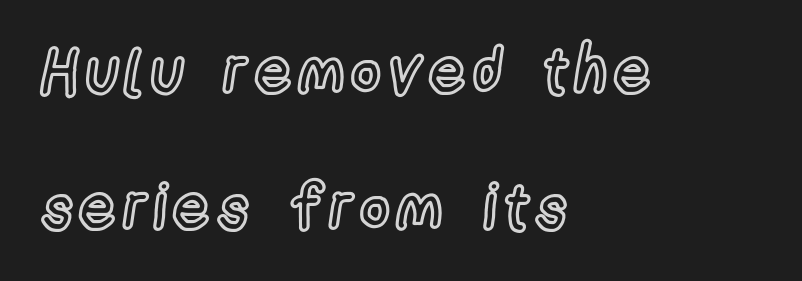
The rendering uses natural spacing where letterforms have individual widths. Underlining? Definitely not there. Is there much room between lines? Yes — plenty of vertical air separates them. The rendering anchors every line to the left-hand side.
